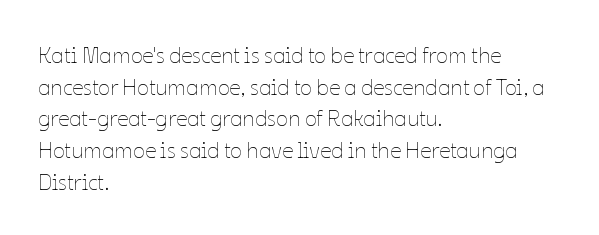
Q: Is the text bold? A: No.
Q: Is the text italic (slanted)? A: No, it is upright.
Q: Is the text underlined? A: No.
Q: How is the paragraph aligned? A: Left-aligned.
Q: Is the spacing between letters normal or unusually wide? A: Normal.
Q: Is the spacing between lines tight, normal or loose? A: Normal.
